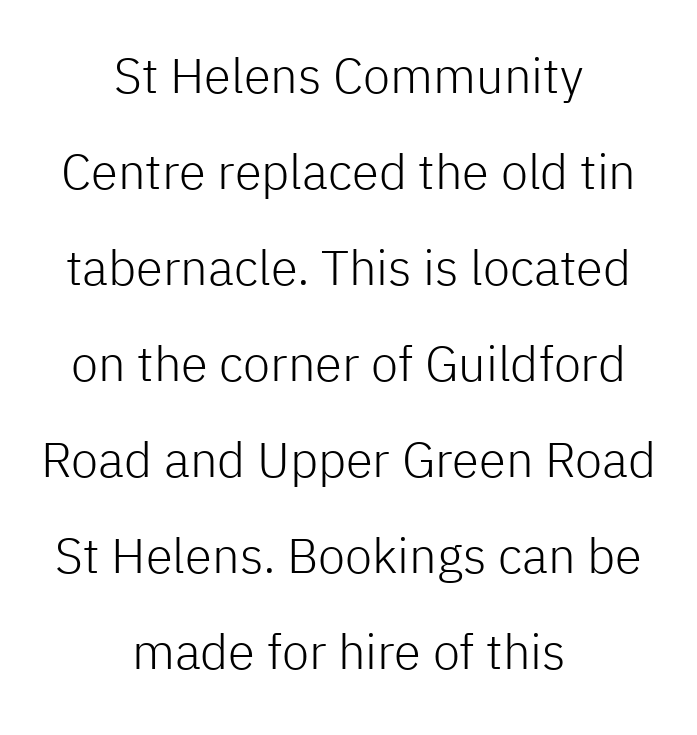
Q: Is the text bold? A: No.
Q: Is the text italic (slanted)? A: No, it is upright.
Q: Is the typeface a serif or a sans-serif typeface? A: Sans-serif.
Q: Is the text underlined? A: No.
Q: How is the paragraph aligned? A: Centered.
Q: Is the spacing between letters normal or unusually wide? A: Normal.
Q: Is the spacing between lines tight, normal or loose? A: Loose.
Q: Width (condensed, normal, or wide)? A: Normal.
Q: Stroke contrast? A: Low.
Q: x-height? A: Medium.
Q: Monospaced? A: No.
